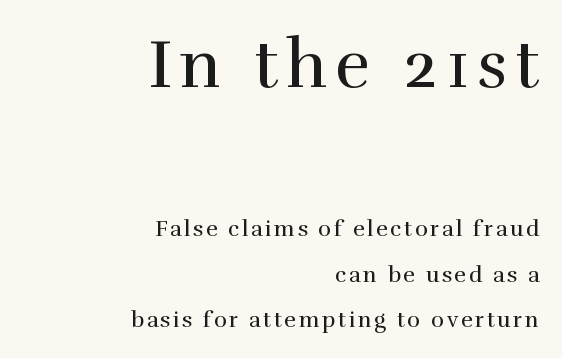
Q: Is the text bold? A: No.
Q: Is the text italic (slanted)? A: No, it is upright.
Q: Is the typeface a serif or a sans-serif typeface? A: Serif.
Q: Is the text underlined? A: No.
Q: How is the paragraph aligned? A: Right-aligned.
Q: Is the spacing between lines tight, normal or loose? A: Loose.
Q: Which block of text is set in a larger size, the first (top) or the second (bottom)? A: The first (top) one.
Q: Width (condensed, normal, or wide)? A: Normal.
Q: x-height? A: Medium.
Q: Monospaced? A: No.
